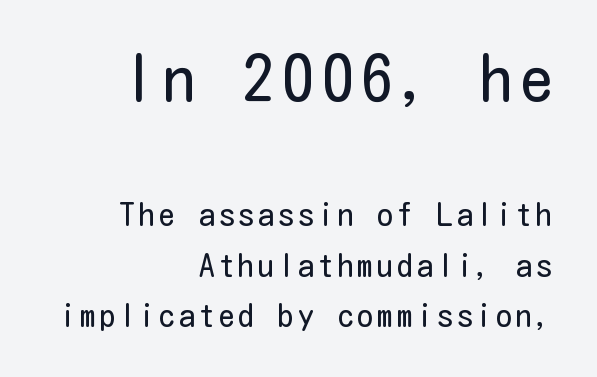
The characters display no serif detailing; their extremities are plain. Any mark beneath the type? The region is blank. One glance says typical: line gaps are just what's usual. It's the straight-up-and-down kind of type.
